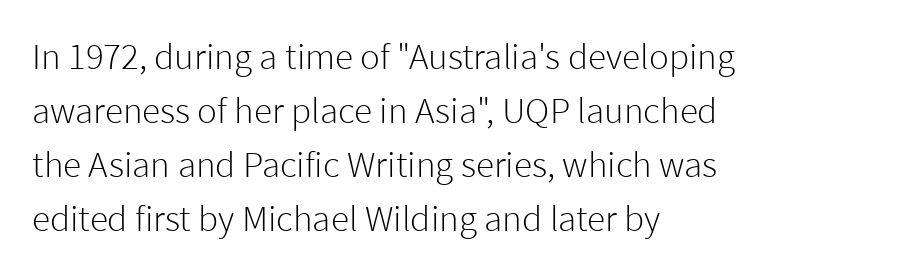
Normally led — the rows are evenly, conventionally spaced. Varying glyph widths throughout — classic text-font behaviour. The ragged edge is on the right, which tells us the setting is flush left. The characters display no serif detailing; their extremities are plain. Weight: not bold — regular or lighter. Posture: straight, roman, zero tilt.
